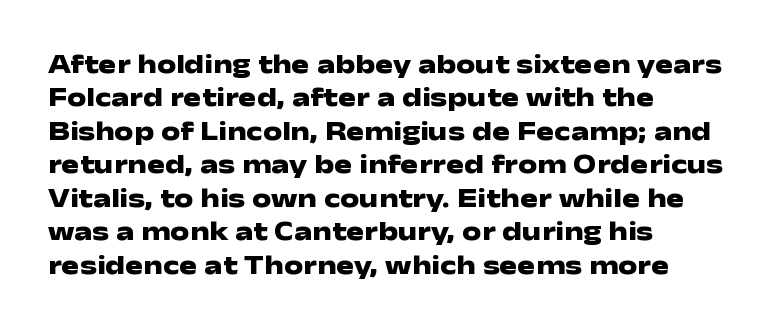
The image shows 27 px bold type, upright; set left-aligned, line spacing 1.24x, normal letter spacing, not underlined.
